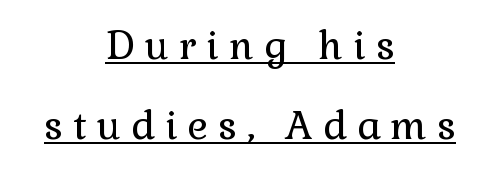
Q: Is the text bold? A: No.
Q: Is the text italic (slanted)? A: No, it is upright.
Q: Is the typeface a serif or a sans-serif typeface? A: Serif.
Q: Is the text underlined? A: Yes.
Q: How is the paragraph aligned? A: Centered.
Q: Is the spacing between letters normal or unusually wide? A: Unusually wide.
Q: Is the spacing between lines tight, normal or loose? A: Loose.
Q: Width (condensed, normal, or wide)? A: Normal.
Q: Stroke contrast? A: Low.
Q: x-height? A: Medium.
Q: Monospaced? A: No.
